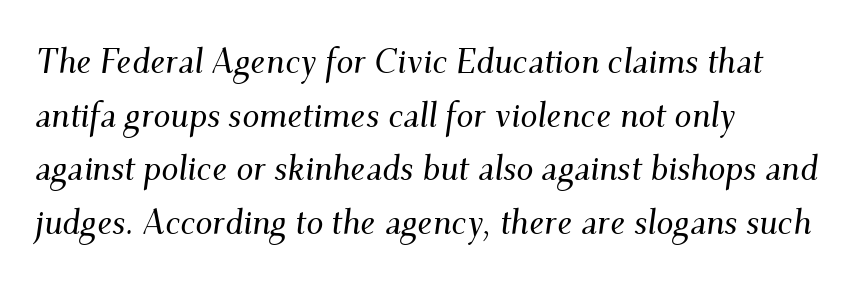
The image shows 34 px serif type, italic (leaning right); set left-aligned, normal line spacing (1.58x), normal letter spacing, not underlined; medium stroke contrast and a small x-height.
